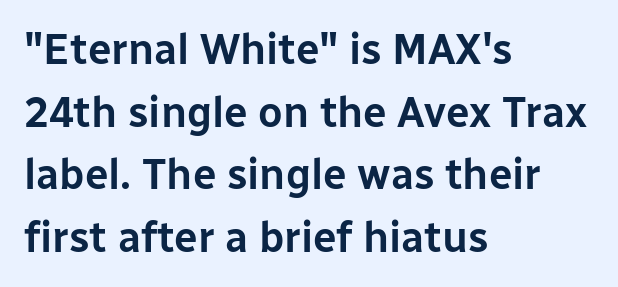
{"serif": "no", "italic": "no", "width": "normal", "stroke_contrast": "low", "x_height": "medium", "monospaced": "no", "underline": "no", "align": "left", "line_spacing": "normal", "line_spacing_ratio": 1.49, "letter_spacing": "normal", "letter_spacing_em": 0.0, "glyph_px": 42}
